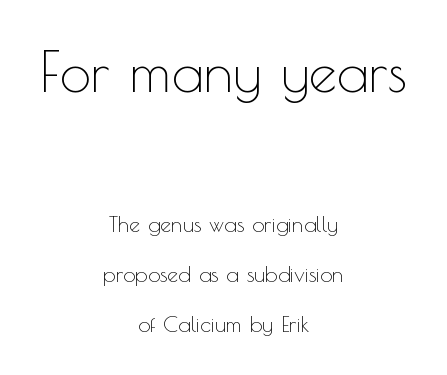
The image shows 56 px thin sans-serif type, upright; set centered, loose line spacing (2.27x), normal letter spacing, not underlined; the first (top) block is 2.55x larger; a small x-height.
